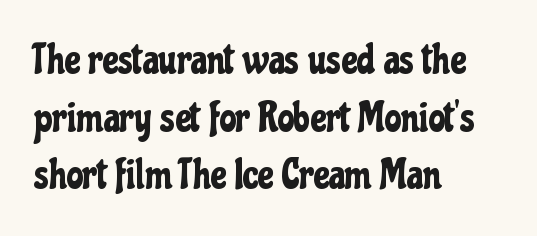
Q: Is the text italic (slanted)? A: No, it is upright.
Q: Is the typeface a serif or a sans-serif typeface? A: Sans-serif.
Q: Is the text underlined? A: No.
Q: How is the paragraph aligned? A: Left-aligned.
Q: Is the spacing between letters normal or unusually wide? A: Normal.
Q: Is the spacing between lines tight, normal or loose? A: Normal.
Q: Width (condensed, normal, or wide)? A: Condensed.
Q: Stroke contrast? A: Low.
Q: x-height? A: Medium.
Q: Monospaced? A: No.
